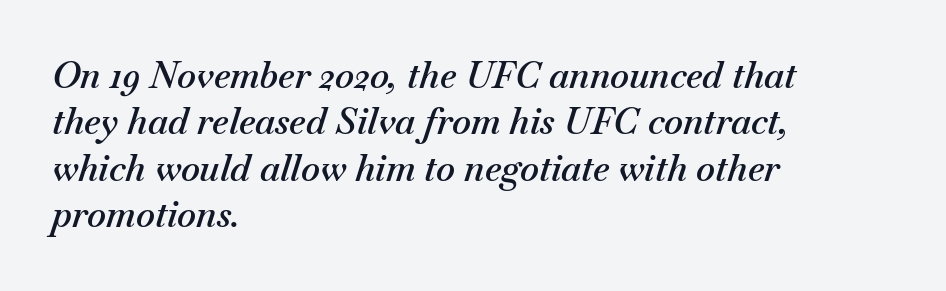
{"italic": "yes", "lean": "right", "slant_degrees": 18, "bold": "semi", "weight": "semibold", "width": "normal", "stroke_contrast": "medium", "x_height": "small", "monospaced": "no", "underline": "no", "align": "left", "line_spacing": "normal", "line_spacing_ratio": 1.29, "letter_spacing": "normal", "letter_spacing_em": 0.0, "glyph_px": 36}
